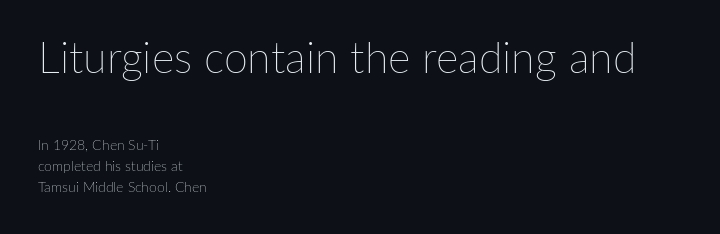
How would I describe the line gaps? Plain and ordinary. The cut favours lightness, reaching ordinary text weight at its darkest. Nobody touched the tracking dial on this one. Notice how the stems are strictly vertical — no italics here. The earlier block is typeset at a bigger size than the later block.
